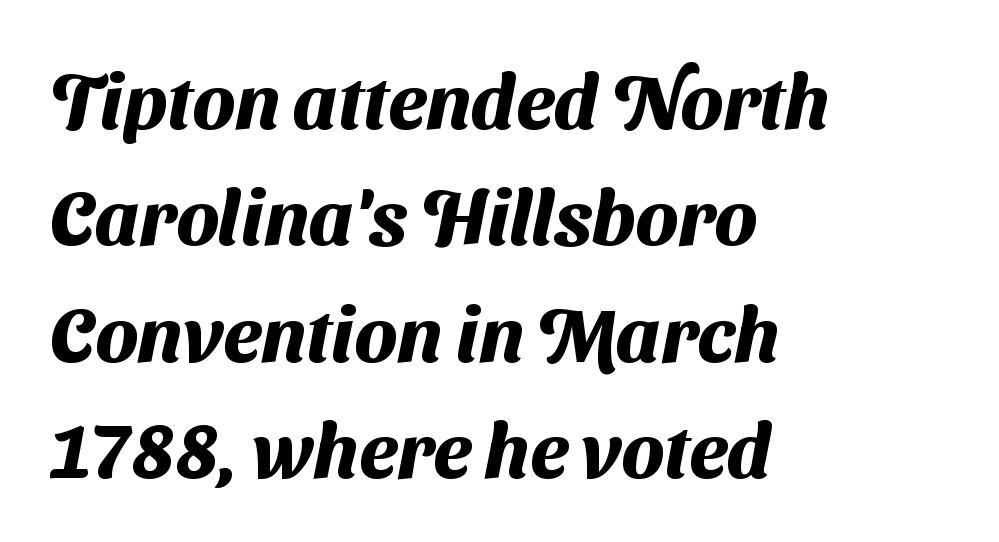
Q: Is the text bold? A: Yes.
Q: Is the typeface a serif or a sans-serif typeface? A: Sans-serif.
Q: Is the text underlined? A: No.
Q: How is the paragraph aligned? A: Left-aligned.
Q: Is the spacing between letters normal or unusually wide? A: Normal.
Q: Is the spacing between lines tight, normal or loose? A: Normal.
Q: Width (condensed, normal, or wide)? A: Normal.
Q: Stroke contrast? A: Medium.
Q: x-height? A: Medium.
Q: Monospaced? A: No.
